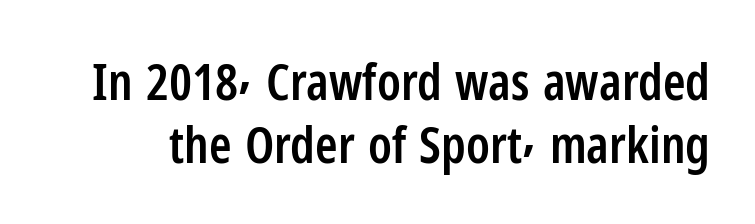
The zone under the glyphs is completely vacant. The letters stand upright; this is a roman face. Spacing verdict: proportional, widths tailored to each character. The font is running at a semibold setting, under full bold. Does the type have serifs? No, each stem ends abruptly.
